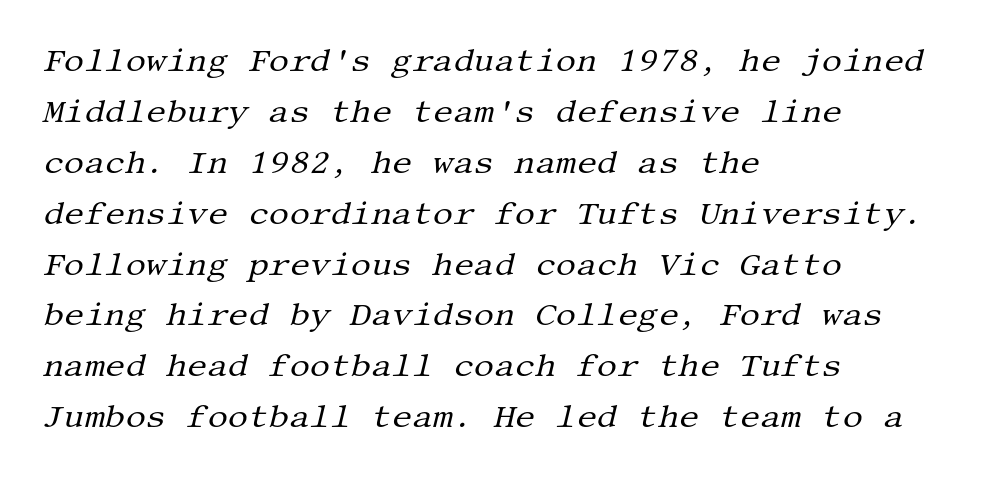
Q: Is the text bold? A: No.
Q: Is the text italic (slanted)? A: Yes, it leans right by about 13 degrees.
Q: Is the typeface a serif or a sans-serif typeface? A: Serif.
Q: Is the text underlined? A: No.
Q: How is the paragraph aligned? A: Left-aligned.
Q: Is the spacing between letters normal or unusually wide? A: Normal.
Q: Is the spacing between lines tight, normal or loose? A: Normal.
Q: Width (condensed, normal, or wide)? A: Normal.
Q: Stroke contrast? A: Medium.
Q: x-height? A: Large.
